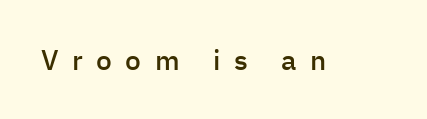
The image shows 28 px semibold sans-serif type, upright; set unusually wide letter spacing (+0.48 em), not underlined; low stroke contrast and a medium x-height.
